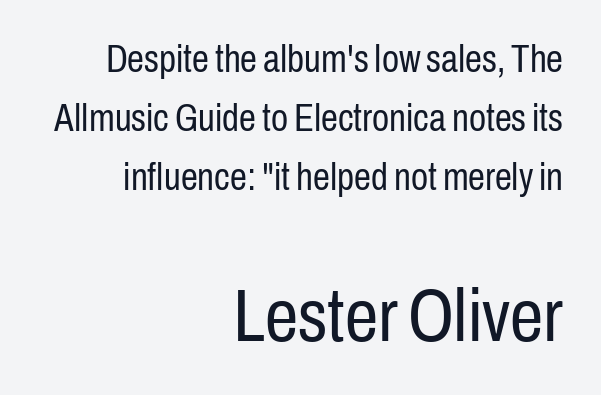
{"serif": "no", "italic": "no", "bold": "no", "weight": "regular", "width": "condensed", "stroke_contrast": "low", "x_height": "medium", "monospaced": "no", "underline": "no", "align": "right", "line_spacing": "normal", "line_spacing_ratio": 1.55, "letter_spacing": "normal", "letter_spacing_em": 0.0, "larger_block": "second", "size_ratio": 1.97, "glyph_px": 75}
